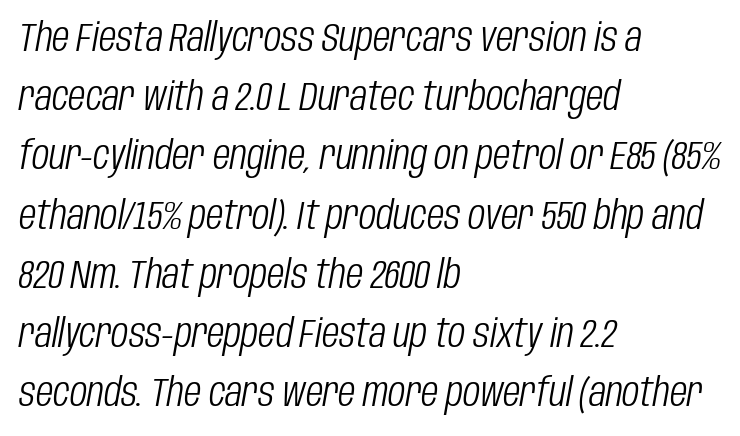
The image shows 40 px light, condensed type, italic (leaning right); set left-aligned, normal line spacing (1.48x), normal letter spacing, not underlined; low stroke contrast and a large x-height.
